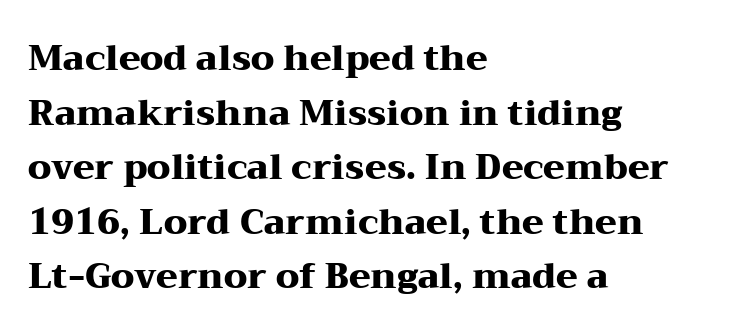
Q: Is the text bold? A: Yes.
Q: Is the text italic (slanted)? A: No, it is upright.
Q: Is the typeface a serif or a sans-serif typeface? A: Serif.
Q: Is the text underlined? A: No.
Q: How is the paragraph aligned? A: Left-aligned.
Q: Is the spacing between letters normal or unusually wide? A: Normal.
Q: Is the spacing between lines tight, normal or loose? A: Normal.
Q: Width (condensed, normal, or wide)? A: Wide.
Q: Stroke contrast? A: Medium.
Q: x-height? A: Medium.
Q: Monospaced? A: No.
